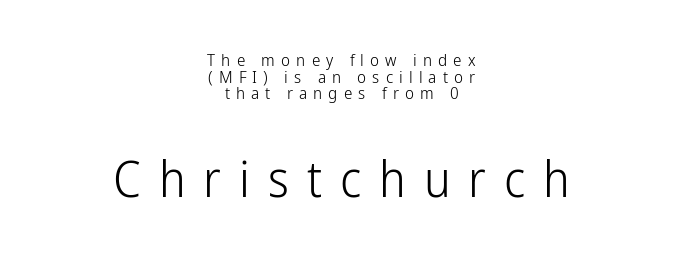
{"serif": "no", "italic": "no", "bold": "no", "weight": "light", "width": "condensed", "stroke_contrast": "low", "x_height": "medium", "monospaced": "no", "underline": "no", "align": "center", "line_spacing": "tight", "line_spacing_ratio": 0.98, "letter_spacing": "wide", "letter_spacing_em": 0.36, "larger_block": "second", "size_ratio": 2.94, "glyph_px": 50}
